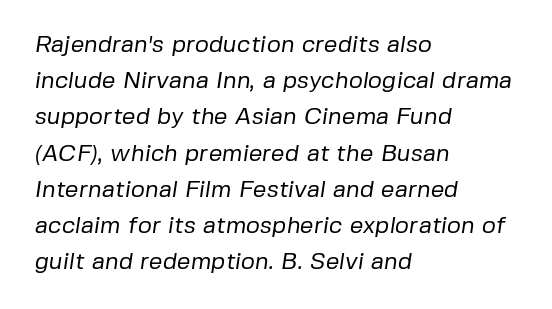
Q: Is the text bold? A: No.
Q: Is the text underlined? A: No.
Q: How is the paragraph aligned? A: Left-aligned.
Q: Is the spacing between letters normal or unusually wide? A: Normal.
Q: Is the spacing between lines tight, normal or loose? A: Normal.
